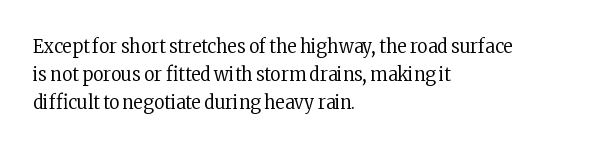
{"italic": "no", "bold": "no", "underline": "no", "align": "left", "line_spacing": "normal", "line_spacing_ratio": 1.41, "letter_spacing": "normal", "letter_spacing_em": 0.0, "glyph_px": 20}
